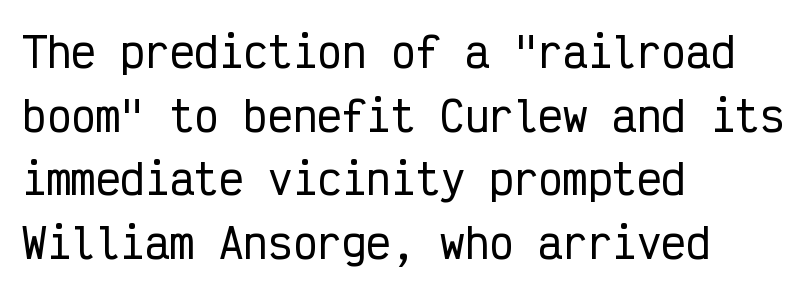
{"serif": "no", "italic": "no", "width": "condensed", "stroke_contrast": "low", "x_height": "medium", "monospaced": "yes", "underline": "no", "align": "left", "line_spacing": "normal", "line_spacing_ratio": 1.55, "letter_spacing": "normal", "letter_spacing_em": 0.0, "glyph_px": 41}
